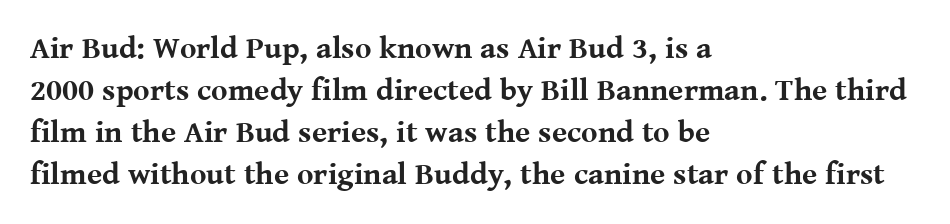
{"serif": "yes", "italic": "no", "bold": "yes", "weight": "bold", "width": "normal", "stroke_contrast": "medium", "x_height": "medium", "monospaced": "no", "underline": "no", "align": "left", "line_spacing": "normal", "line_spacing_ratio": 1.36, "letter_spacing": "normal", "letter_spacing_em": 0.0, "glyph_px": 31}
